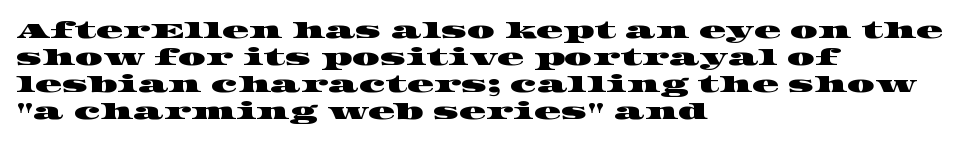
Underlining? Definitely not there. Does the copy run flush right? No — it runs flush left. Spacing between characters is what you'd get straight out of the box.
